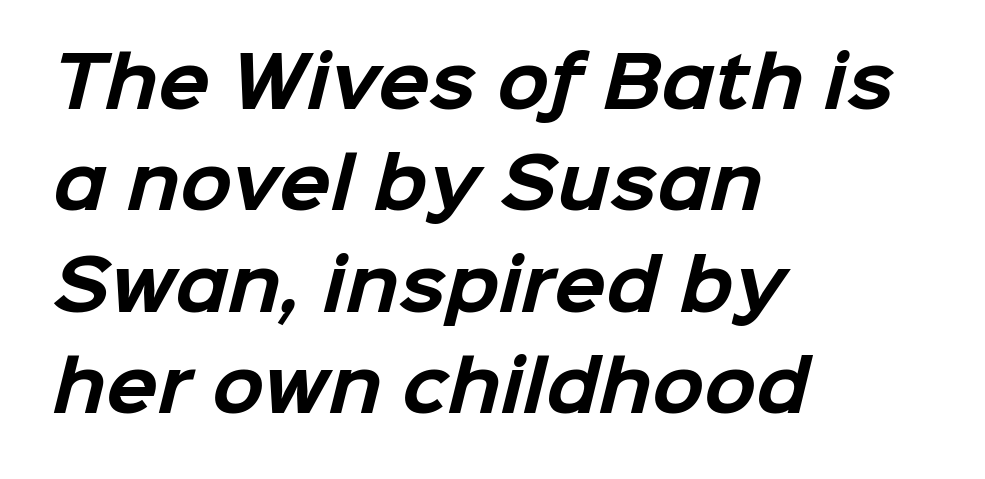
The letters carry no serifs — their stems end cleanly without finishing strokes. Each line starts at the same left margin while the right side varies. Note the varied advance widths — an 'i' is clearly narrower than an 'm'. Glance below the letters and you will spot only blank space.
